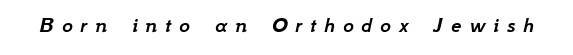
Q: Is the text italic (slanted)? A: Yes, it leans right by about 12 degrees.
Q: Is the text underlined? A: No.
Q: Is the spacing between letters normal or unusually wide? A: Unusually wide.
